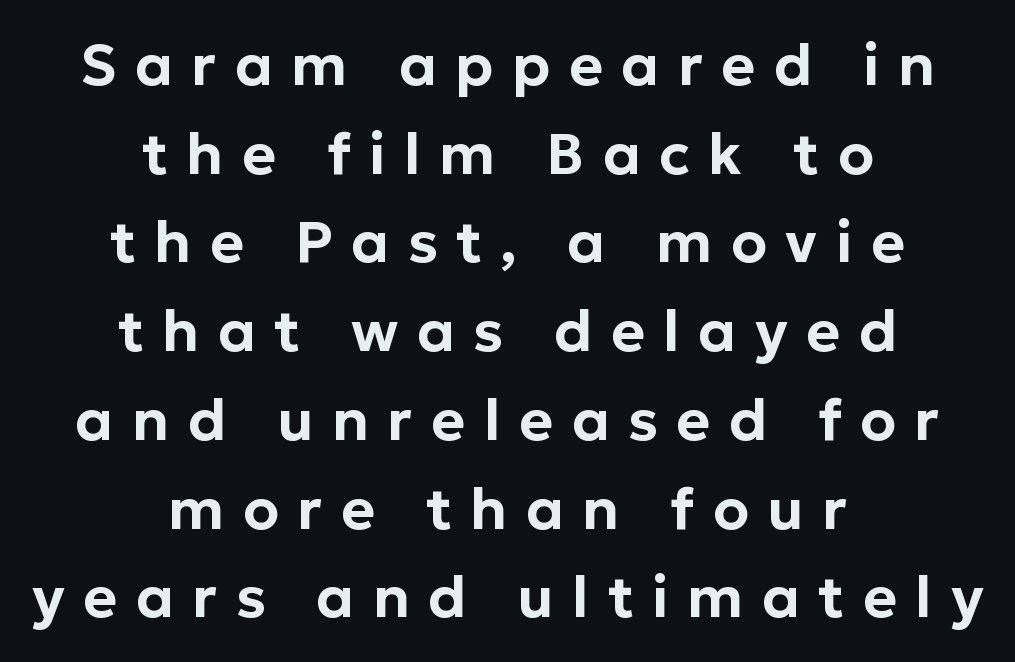
{"serif": "no", "italic": "no", "width": "normal", "stroke_contrast": "low", "x_height": "medium", "monospaced": "no", "underline": "no", "align": "center", "line_spacing": "normal", "line_spacing_ratio": 1.53, "letter_spacing": "wide", "letter_spacing_em": 0.32, "glyph_px": 58}
